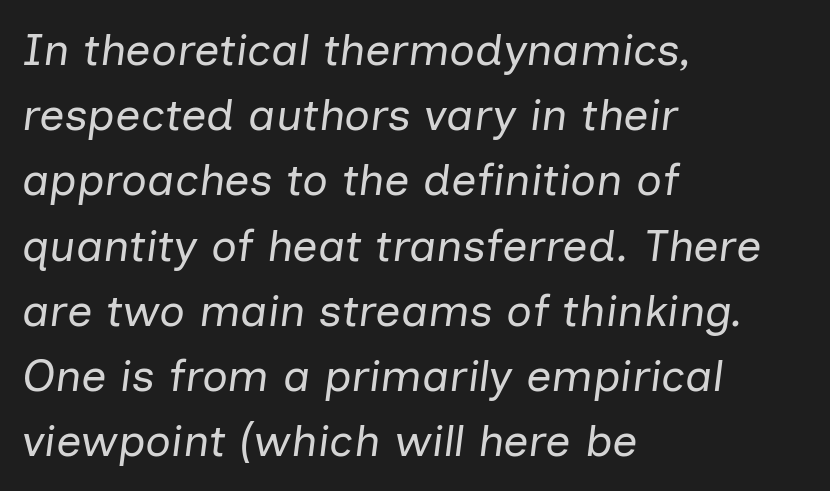
Look at the tracking — it's just the regular setting, nothing added. The strokes carry an ordinary text weight at most. Horizontally, the lines are justified to the leading edge only. A typesetter would call this leading conventional body-copy spacing.
